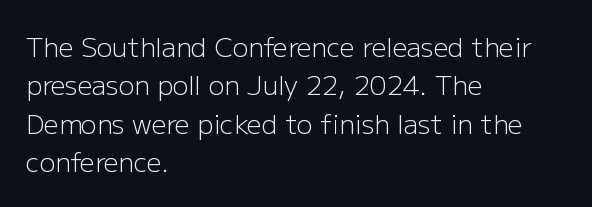
Q: Is the text bold? A: No.
Q: Is the text italic (slanted)? A: No, it is upright.
Q: Is the text underlined? A: No.
Q: How is the paragraph aligned? A: Left-aligned.
Q: Is the spacing between letters normal or unusually wide? A: Normal.
Q: Is the spacing between lines tight, normal or loose? A: Normal.
